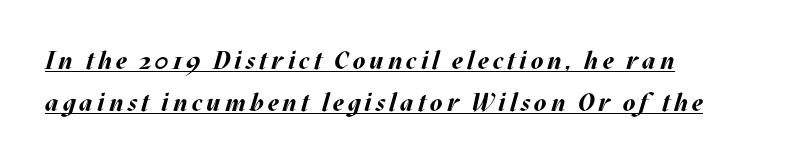
Reading down the column, the eye jumps a familiar distance to each next line. Italic? Definitely — the glyphs are oblique. All the whitespace from short lines collects on the right. Summary of weight: heavy, a full bold.
